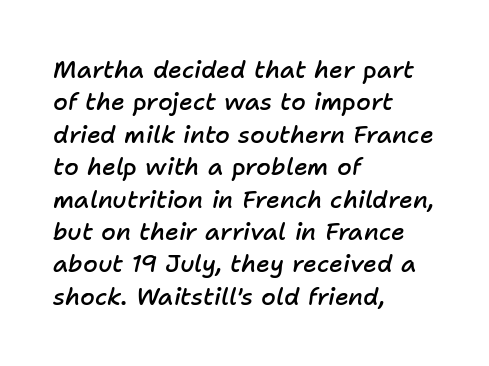
{"italic": "yes", "lean": "right", "slant_degrees": 11, "bold": "semi", "underline": "no", "align": "left", "line_spacing": "normal", "line_spacing_ratio": 1.35, "letter_spacing": "normal", "letter_spacing_em": 0.0, "glyph_px": 24}
